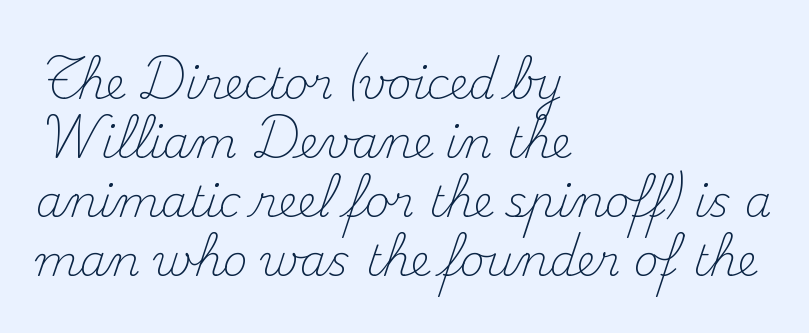
{"serif": "yes", "bold": "no", "weight": "light", "width": "normal", "stroke_contrast": "medium", "x_height": "small", "monospaced": "no", "underline": "no", "align": "left", "line_spacing": "normal", "line_spacing_ratio": 1.37, "letter_spacing": "normal", "letter_spacing_em": 0.0, "glyph_px": 43}
